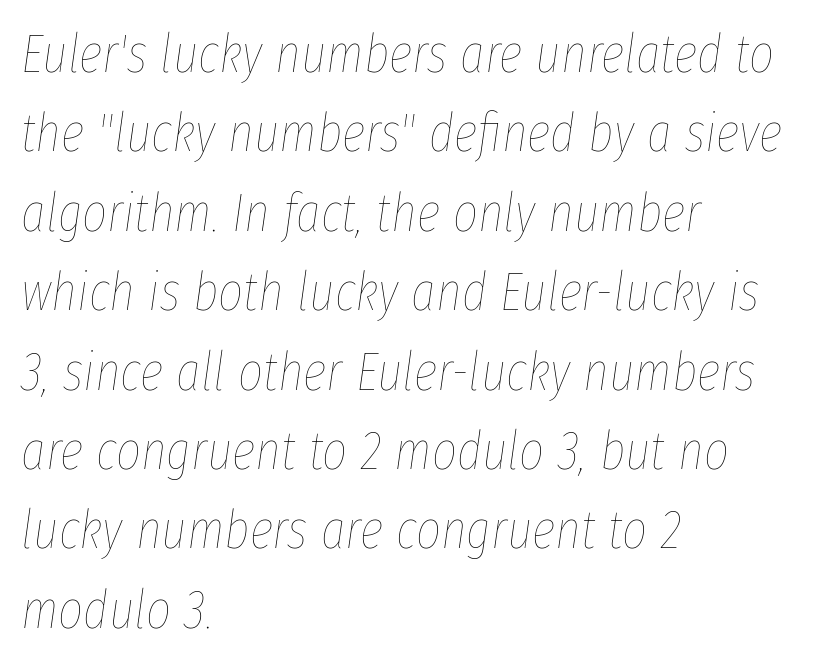
Q: Is the text bold? A: No.
Q: Is the text italic (slanted)? A: Yes, it leans right by about 8 degrees.
Q: Is the text underlined? A: No.
Q: How is the paragraph aligned? A: Left-aligned.
Q: Is the spacing between letters normal or unusually wide? A: Normal.
Q: Is the spacing between lines tight, normal or loose? A: Normal.
Q: Width (condensed, normal, or wide)? A: Condensed.
Q: Stroke contrast? A: Low.
Q: x-height? A: Medium.
Q: Monospaced? A: No.
